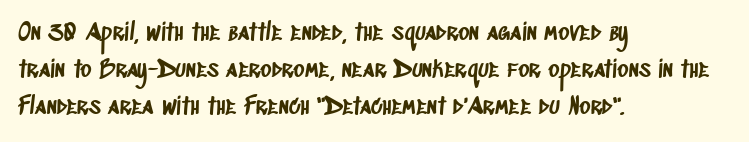
Q: Is the text underlined? A: No.
Q: How is the paragraph aligned? A: Left-aligned.
Q: Is the spacing between letters normal or unusually wide? A: Normal.
Q: Is the spacing between lines tight, normal or loose? A: Normal.
